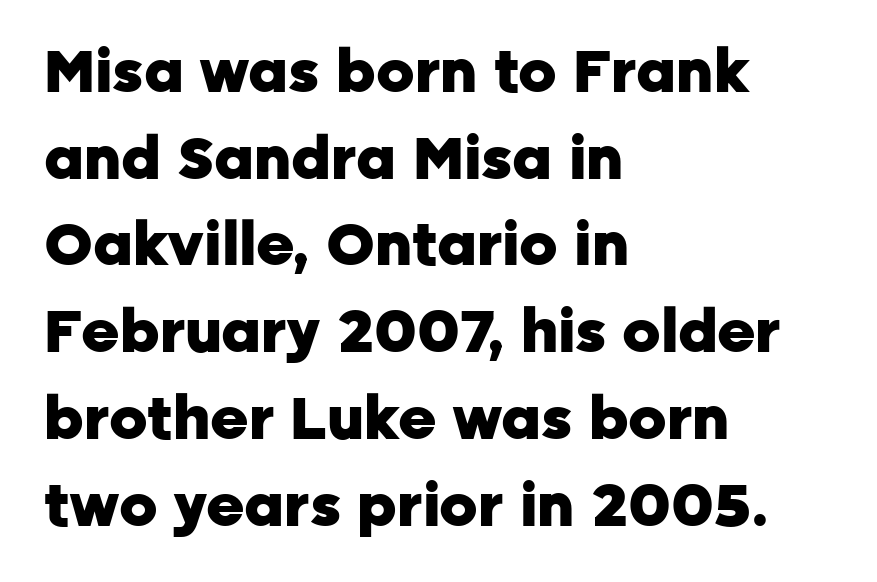
{"serif": "no", "italic": "no", "bold": "yes", "weight": "heavy", "width": "normal", "stroke_contrast": "low", "x_height": "medium", "monospaced": "no", "underline": "no", "align": "left", "line_spacing": "normal", "line_spacing_ratio": 1.47, "letter_spacing": "normal", "letter_spacing_em": 0.0, "glyph_px": 59}
